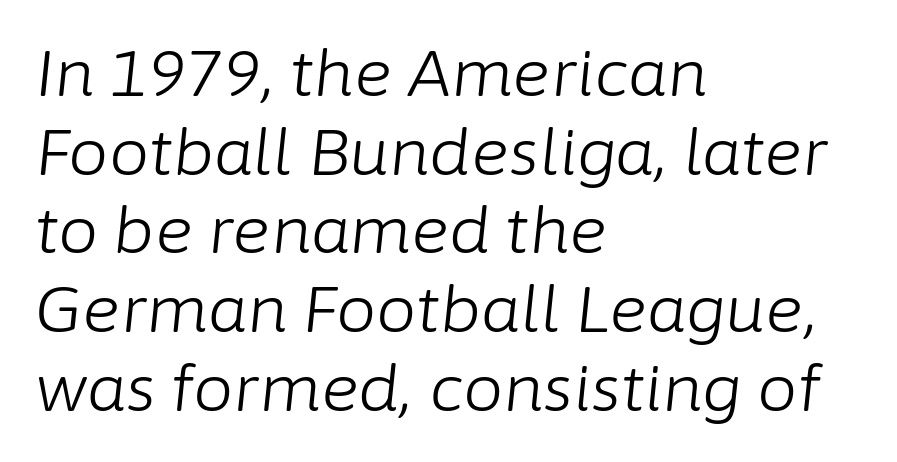
{"italic": "yes", "lean": "right", "slant_degrees": 6, "bold": "no", "weight": "light", "width": "normal", "stroke_contrast": "low", "x_height": "medium", "monospaced": "no", "underline": "no", "align": "left", "line_spacing_ratio": 1.23, "letter_spacing": "normal", "letter_spacing_em": 0.0, "glyph_px": 64}
